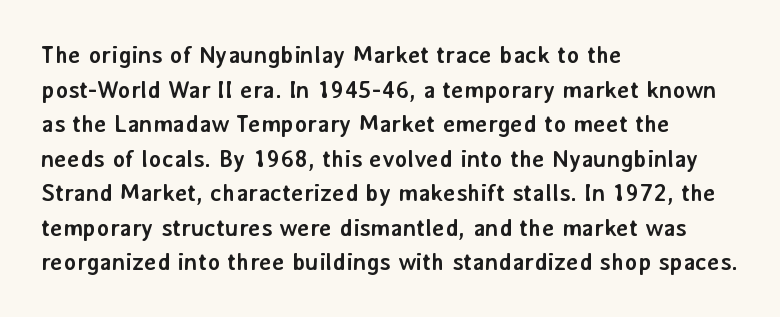
Rule under the text: the space is simply empty. Nothing unusual about the tracking: characters are spaced as the font intends. Leading: standard. This sample uses an upright cut, with every glyph sitting square on the baseline. Set as a true bold cut, around the 700 mark. Line beginnings align vertically; line endings do not.
